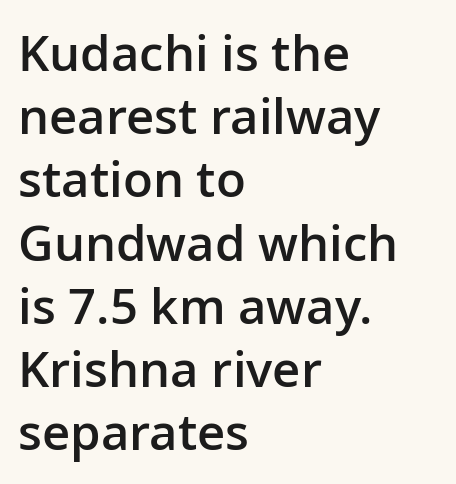
Q: Is the text bold? A: Semi-bold.
Q: Is the text italic (slanted)? A: No, it is upright.
Q: Is the typeface a serif or a sans-serif typeface? A: Sans-serif.
Q: Is the text underlined? A: No.
Q: How is the paragraph aligned? A: Left-aligned.
Q: Is the spacing between letters normal or unusually wide? A: Normal.
Q: Is the spacing between lines tight, normal or loose? A: Normal.
Q: Width (condensed, normal, or wide)? A: Normal.
Q: Stroke contrast? A: Low.
Q: x-height? A: Medium.
Q: Monospaced? A: No.
